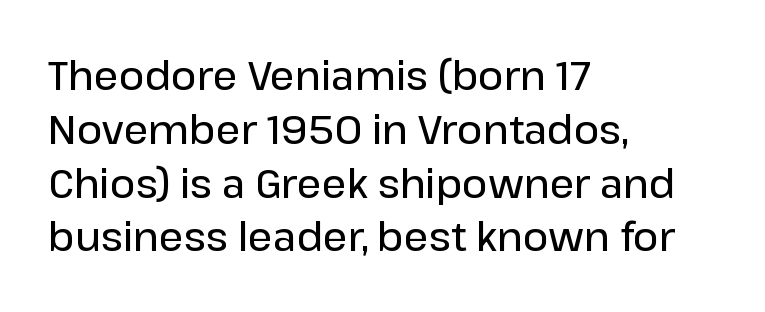
Caption: semibold face, moderately heavy strokes. Plain, unruled lines of type. You could not count columns in this text — the font is proportionally spaced. Serifs: no, the terminals of the letterforms are clean.
